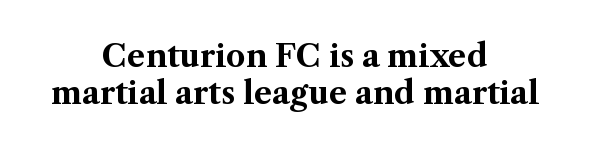
Q: Is the text bold? A: Yes.
Q: Is the text italic (slanted)? A: No, it is upright.
Q: Is the typeface a serif or a sans-serif typeface? A: Serif.
Q: Is the text underlined? A: No.
Q: How is the paragraph aligned? A: Centered.
Q: Is the spacing between letters normal or unusually wide? A: Normal.
Q: Width (condensed, normal, or wide)? A: Normal.
Q: Stroke contrast? A: Medium.
Q: x-height? A: Medium.
Q: Monospaced? A: No.
